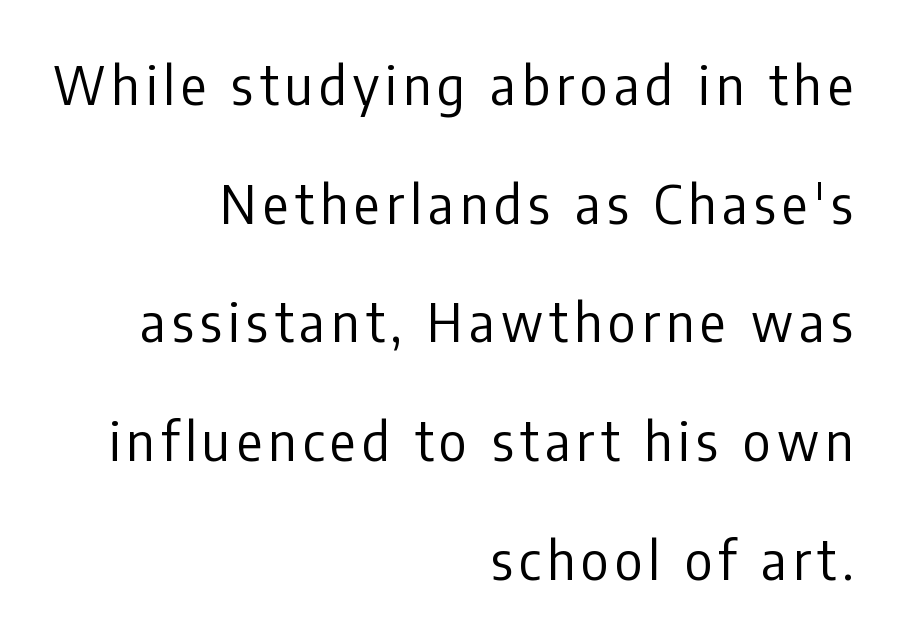
The image shows 53 px regular-weight, condensed sans-serif type, upright; set right-aligned, loose line spacing (2.24x), not underlined; low stroke contrast and a medium x-height.
